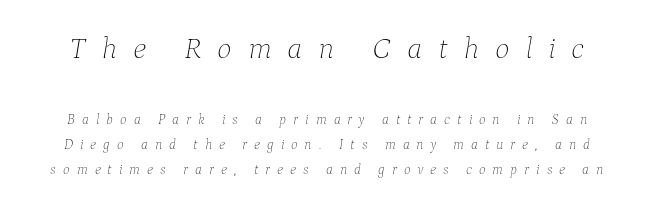
Q: Is the text bold? A: No.
Q: Is the text italic (slanted)? A: Yes, it leans right by about 9 degrees.
Q: Is the text underlined? A: No.
Q: Is the spacing between letters normal or unusually wide? A: Unusually wide.
Q: Which block of text is set in a larger size, the first (top) or the second (bottom)? A: The first (top) one.
Q: Width (condensed, normal, or wide)? A: Normal.
Q: Stroke contrast? A: Low.
Q: x-height? A: Medium.
Q: Monospaced? A: No.
